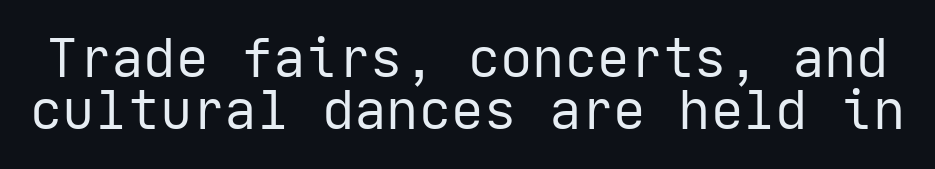
The image shows 54 px regular-weight sans-serif type, upright; set tight line spacing (0.96x), normal letter spacing, not underlined; low stroke contrast and a medium x-height.
